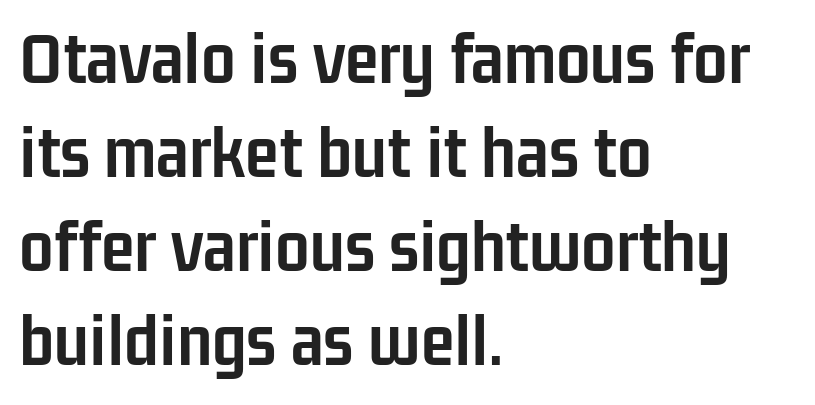
{"serif": "no", "italic": "no", "bold": "yes", "weight": "semibold", "width": "condensed", "stroke_contrast": "low", "x_height": "medium", "monospaced": "no", "underline": "no", "align": "left", "line_spacing_ratio": 1.22, "letter_spacing": "normal", "letter_spacing_em": 0.0, "glyph_px": 77}
